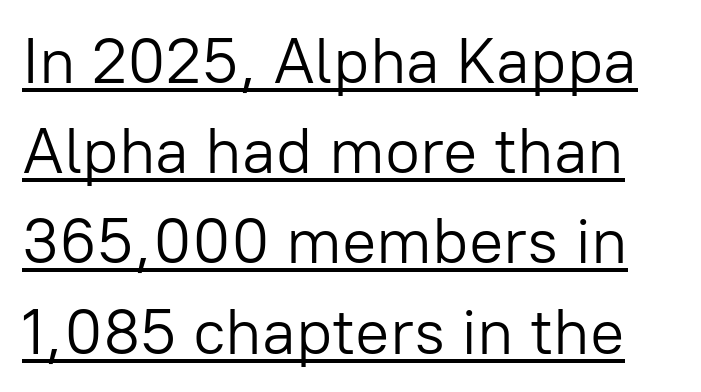
Q: Is the text bold? A: No.
Q: Is the text italic (slanted)? A: No, it is upright.
Q: Is the typeface a serif or a sans-serif typeface? A: Sans-serif.
Q: Is the text underlined? A: Yes.
Q: Is the spacing between letters normal or unusually wide? A: Normal.
Q: Is the spacing between lines tight, normal or loose? A: Normal.
Q: Width (condensed, normal, or wide)? A: Normal.
Q: Stroke contrast? A: Low.
Q: x-height? A: Medium.
Q: Monospaced? A: No.
